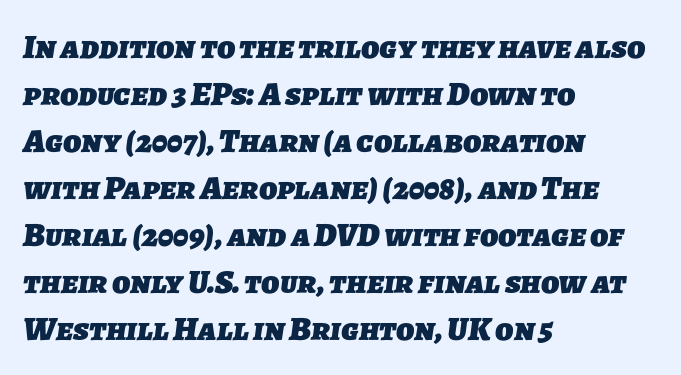
{"serif": "no", "bold": "yes", "weight": "heavy", "width": "normal", "stroke_contrast": "low", "x_height": "medium", "monospaced": "no", "underline": "no", "align": "left", "line_spacing": "normal", "line_spacing_ratio": 1.38, "letter_spacing": "normal", "letter_spacing_em": 0.0, "glyph_px": 34}
